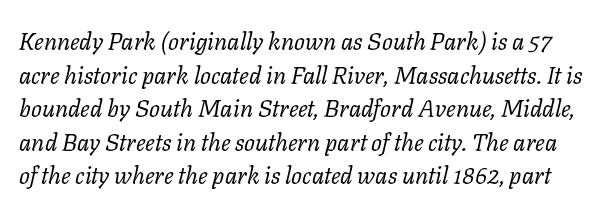
This reads as an unemphasized weight, regular at the heaviest. Underline: absent. The rows are spaced the way most documents space them. Spacing between characters is what you'd get straight out of the box. Looking at the ascenders, they clearly lean.
